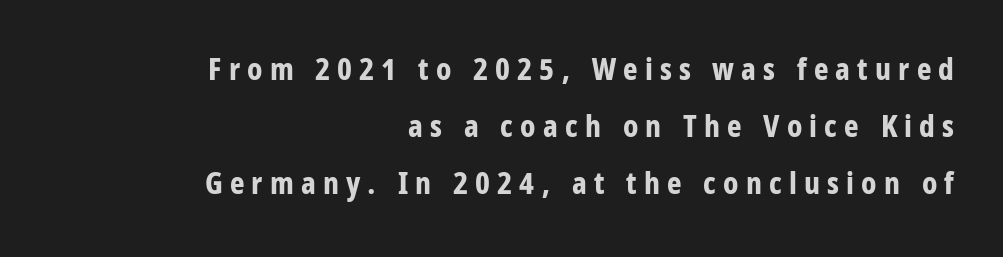
{"serif": "no", "italic": "no", "bold": "yes", "weight": "bold", "width": "condensed", "stroke_contrast": "low", "x_height": "large", "monospaced": "no", "underline": "no", "align": "right", "line_spacing_ratio": 1.84, "letter_spacing": "wide", "letter_spacing_em": 0.23, "glyph_px": 31}
